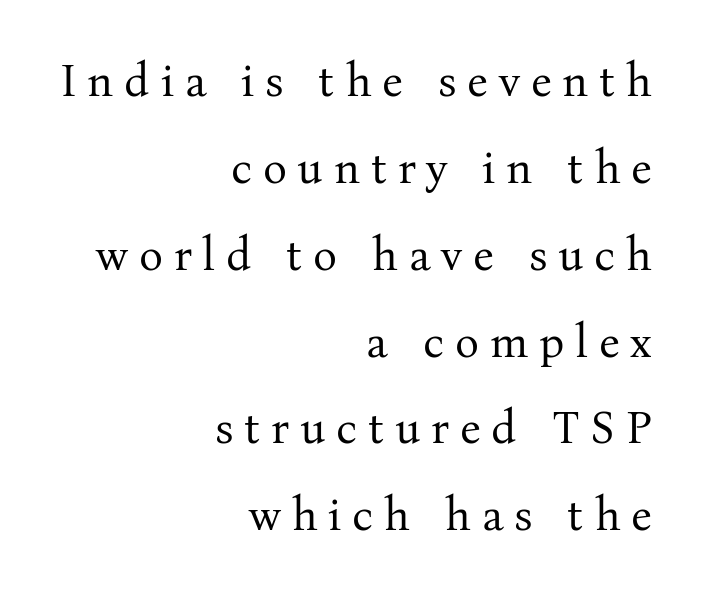
Q: Is the text bold? A: No.
Q: Is the text italic (slanted)? A: No, it is upright.
Q: Is the typeface a serif or a sans-serif typeface? A: Serif.
Q: Is the text underlined? A: No.
Q: How is the paragraph aligned? A: Right-aligned.
Q: Is the spacing between letters normal or unusually wide? A: Unusually wide.
Q: Is the spacing between lines tight, normal or loose? A: Loose.
Q: Width (condensed, normal, or wide)? A: Normal.
Q: Stroke contrast? A: Medium.
Q: x-height? A: Medium.
Q: Monospaced? A: No.
